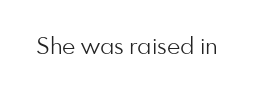
{"italic": "no", "bold": "no", "underline": "no", "letter_spacing": "normal", "letter_spacing_em": 0.0, "glyph_px": 23}
